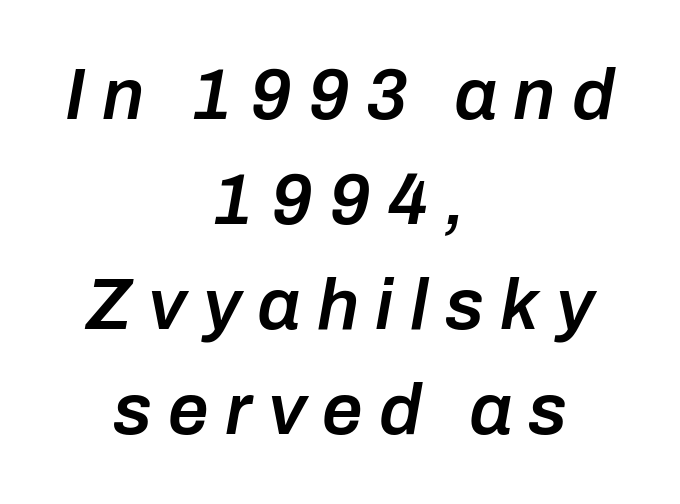
Q: Is the text bold? A: Semi-bold.
Q: Is the text italic (slanted)? A: Yes, it leans right by about 10 degrees.
Q: Is the text underlined? A: No.
Q: How is the paragraph aligned? A: Centered.
Q: Is the spacing between letters normal or unusually wide? A: Unusually wide.
Q: Is the spacing between lines tight, normal or loose? A: Normal.
Q: Width (condensed, normal, or wide)? A: Normal.
Q: Stroke contrast? A: Low.
Q: x-height? A: Medium.
Q: Monospaced? A: No.
